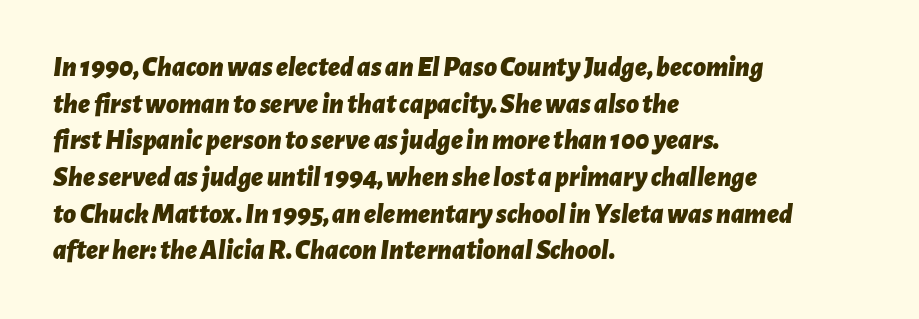
The image shows 28 px bold type, italic (leaning right); set left-aligned, normal line spacing (1.31x), normal letter spacing, not underlined; low stroke contrast and a medium x-height.
